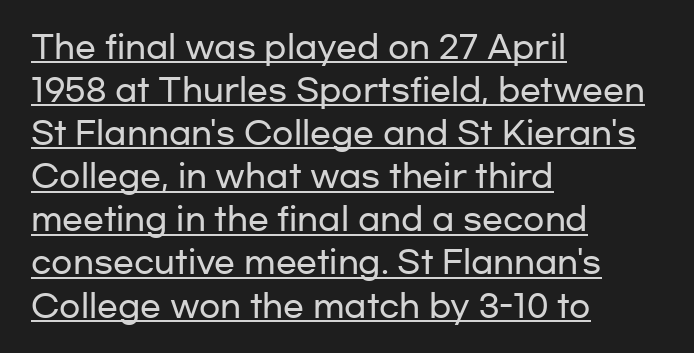
The passage shown is typed in a proportional face where columns would drift. If you drew a line through each stem, it would be perfectly vertical. Horizontal alignment here is leftward, the default for most running prose. Rows of type keep a routine distance in the vertical direction. Students, observe the line beneath the letters — that is underlining.
